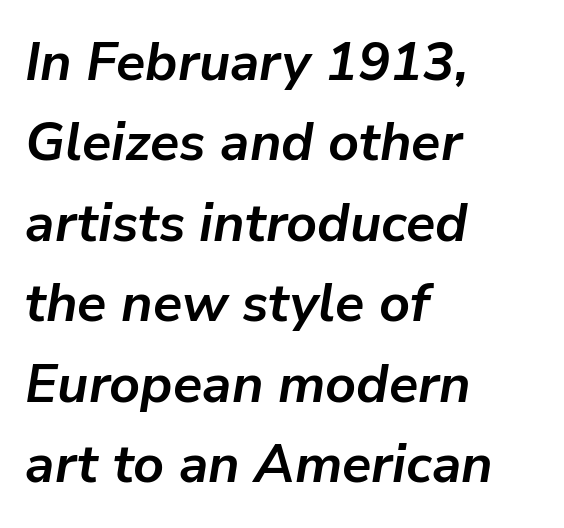
The image shows 54 px semibold type, italic (leaning right); set left-aligned, normal line spacing (1.49x), normal letter spacing, not underlined; low stroke contrast and a medium x-height.
